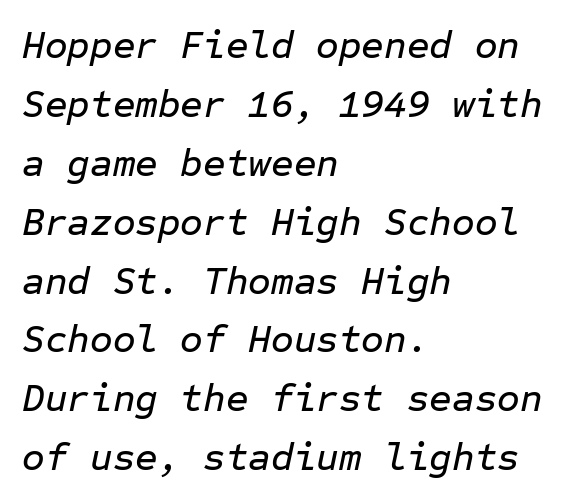
Has an underline been added? It has not. Summary of vertical rhythm: regular, with standard interline spacing. The lines are quadded left. Standard letterfit; no display-style spreading of the glyphs.
